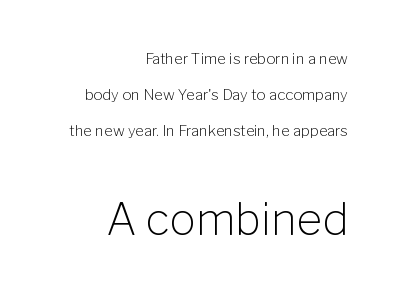
{"serif": "no", "italic": "no", "bold": "no", "weight": "light", "width": "normal", "stroke_contrast": "low", "x_height": "medium", "monospaced": "no", "underline": "no", "align": "right", "line_spacing": "loose", "line_spacing_ratio": 2.39, "letter_spacing": "normal", "letter_spacing_em": 0.0, "larger_block": "second", "size_ratio": 2.93, "glyph_px": 44}
